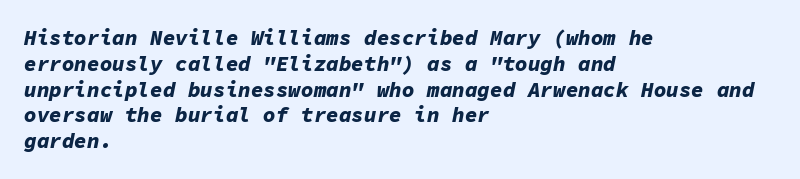
{"italic": "yes", "lean": "right", "slant_degrees": 11, "bold": "yes", "underline": "no", "align": "left", "line_spacing_ratio": 1.23, "letter_spacing": "normal", "letter_spacing_em": 0.0, "glyph_px": 21}
